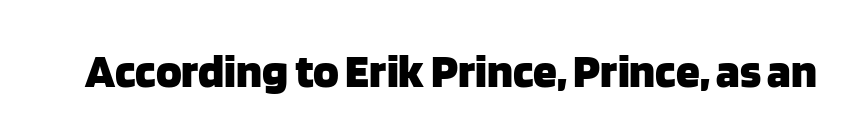
Q: Is the text bold? A: Yes.
Q: Is the text italic (slanted)? A: No, it is upright.
Q: Is the typeface a serif or a sans-serif typeface? A: Sans-serif.
Q: Is the text underlined? A: No.
Q: Is the spacing between letters normal or unusually wide? A: Normal.
Q: Width (condensed, normal, or wide)? A: Normal.
Q: Stroke contrast? A: Low.
Q: x-height? A: Large.
Q: Monospaced? A: No.
